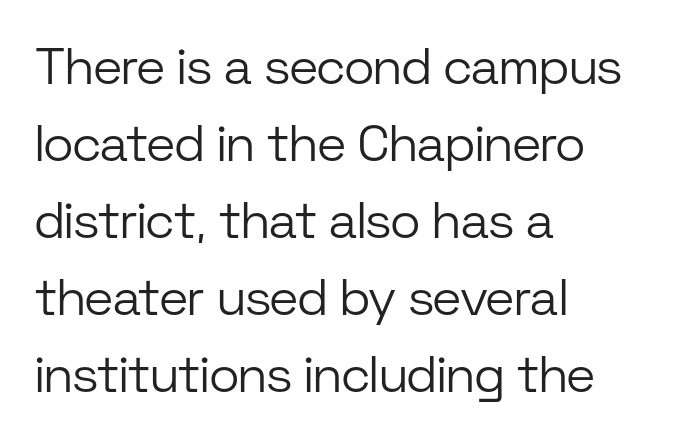
The image shows 51 px light sans-serif type, upright; set left-aligned, normal line spacing (1.51x), normal letter spacing, not underlined; low stroke contrast and a medium x-height.
